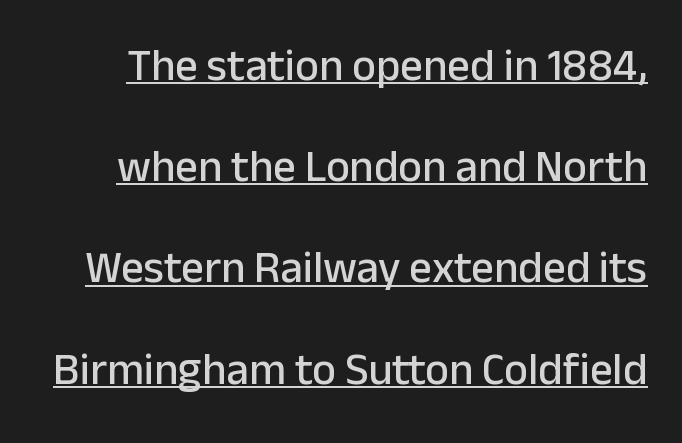
Notice how the stems are strictly vertical — no italics here. Note: no serifs on the glyphs. Summary of vertical rhythm: relaxed, with wide interline spacing. The letters sit at their default tracking, neither squeezed nor spread.
